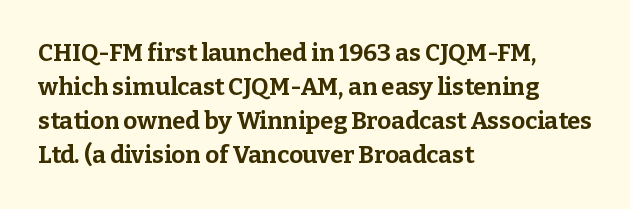
The passage shown stacks its lines at a standard gap. These lines keep a tight, regular rhythm from letter to letter. Descenders hang freely into open space. The sample has been set heavy, in full bold. Leftover space on each line is placed entirely after the last word. Nope, not italic — everything's standing straight.
